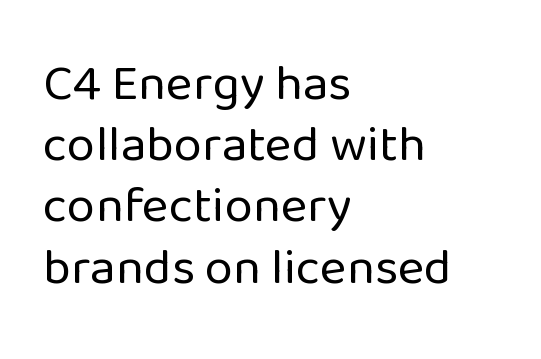
{"serif": "no", "italic": "no", "bold": "no", "weight": "regular", "width": "normal", "stroke_contrast": "low", "x_height": "medium", "monospaced": "no", "underline": "no", "align": "left", "line_spacing_ratio": 1.2, "letter_spacing": "normal", "letter_spacing_em": 0.0, "glyph_px": 51}
